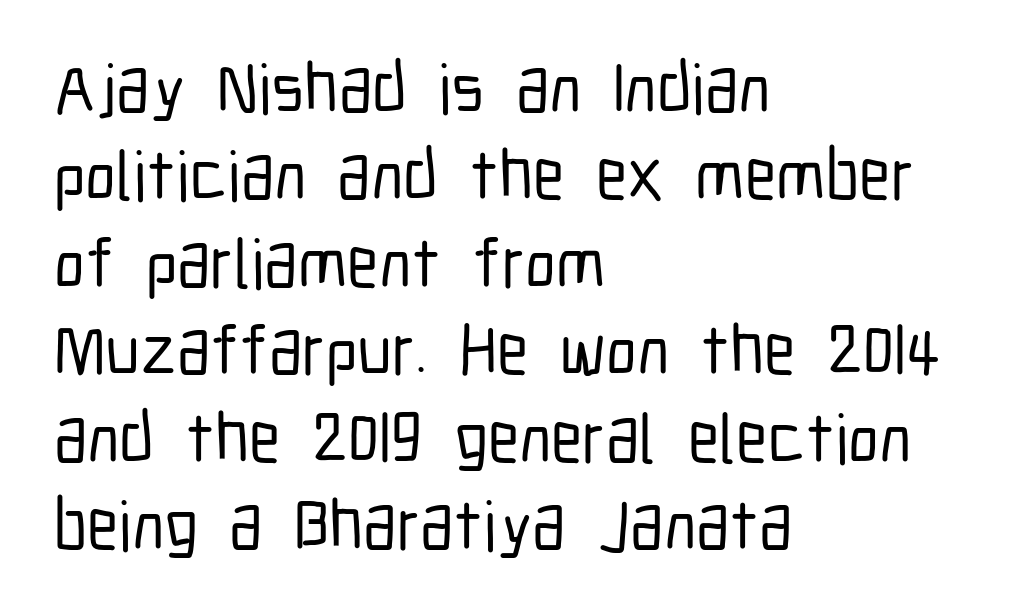
The image shows 70 px condensed sans-serif type, upright; set left-aligned, normal line spacing (1.25x), normal letter spacing, not underlined; low stroke contrast and a medium x-height.
